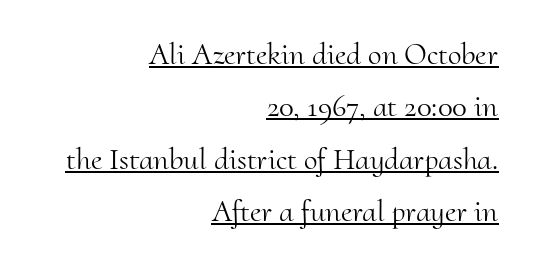
Q: Is the text bold? A: No.
Q: Is the text italic (slanted)? A: No, it is upright.
Q: Is the typeface a serif or a sans-serif typeface? A: Serif.
Q: Is the text underlined? A: Yes.
Q: How is the paragraph aligned? A: Right-aligned.
Q: Is the spacing between letters normal or unusually wide? A: Normal.
Q: Is the spacing between lines tight, normal or loose? A: Normal.
Q: Width (condensed, normal, or wide)? A: Normal.
Q: Stroke contrast? A: Medium.
Q: x-height? A: Small.
Q: Monospaced? A: No.
